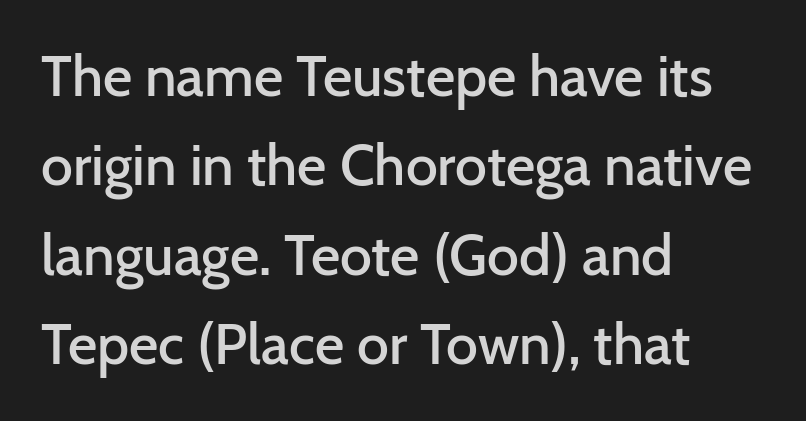
{"serif": "no", "italic": "no", "bold": "semi", "weight": "semibold", "width": "normal", "stroke_contrast": "low", "x_height": "medium", "monospaced": "no", "underline": "no", "align": "left", "line_spacing": "normal", "line_spacing_ratio": 1.57, "letter_spacing": "normal", "letter_spacing_em": 0.0, "glyph_px": 57}
